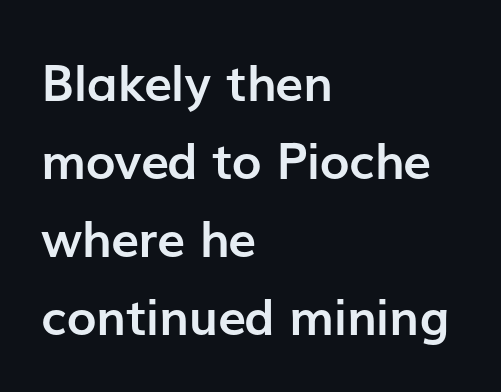
{"serif": "no", "italic": "no", "bold": "yes", "weight": "semibold", "width": "normal", "stroke_contrast": "low", "x_height": "medium", "monospaced": "no", "underline": "no", "align": "left", "line_spacing": "normal", "line_spacing_ratio": 1.56, "letter_spacing": "normal", "letter_spacing_em": 0.0, "glyph_px": 50}
